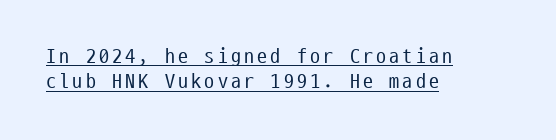
The image shows 20 px text type, upright; set left-aligned, normal line spacing (1.27x), underlined.
